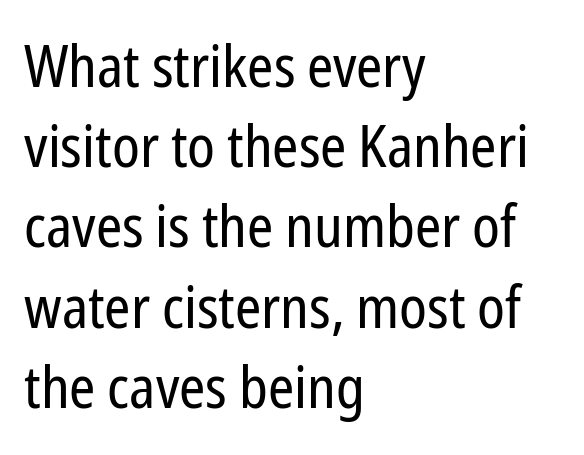
The image shows 59 px regular-weight, condensed sans-serif type, upright; set left-aligned, normal line spacing (1.36x), normal letter spacing, not underlined; low stroke contrast and a medium x-height.
